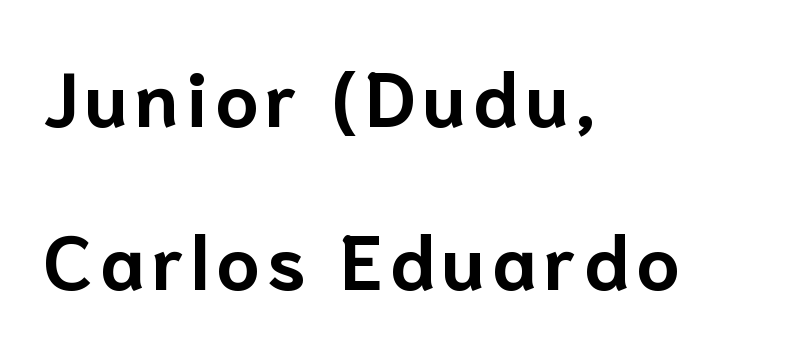
Q: Is the text bold? A: Yes.
Q: Is the text italic (slanted)? A: No, it is upright.
Q: Is the typeface a serif or a sans-serif typeface? A: Sans-serif.
Q: Is the text underlined? A: No.
Q: How is the paragraph aligned? A: Left-aligned.
Q: Is the spacing between lines tight, normal or loose? A: Loose.
Q: Width (condensed, normal, or wide)? A: Normal.
Q: Stroke contrast? A: Low.
Q: x-height? A: Medium.
Q: Monospaced? A: No.
